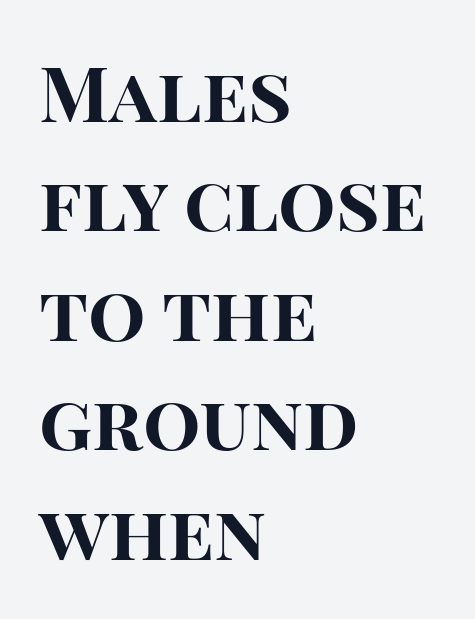
{"serif": "no", "italic": "no", "bold": "yes", "weight": "bold", "width": "normal", "stroke_contrast": "high", "x_height": "large", "monospaced": "no", "underline": "no", "align": "left", "line_spacing": "normal", "line_spacing_ratio": 1.44, "letter_spacing": "normal", "letter_spacing_em": 0.0, "glyph_px": 76}
